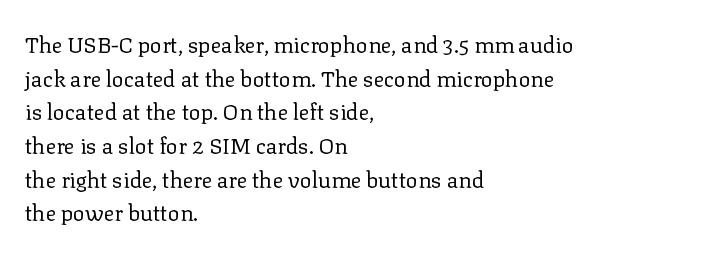
Q: Is the text bold? A: No.
Q: Is the text italic (slanted)? A: No, it is upright.
Q: Is the text underlined? A: No.
Q: How is the paragraph aligned? A: Left-aligned.
Q: Is the spacing between letters normal or unusually wide? A: Normal.
Q: Is the spacing between lines tight, normal or loose? A: Normal.
